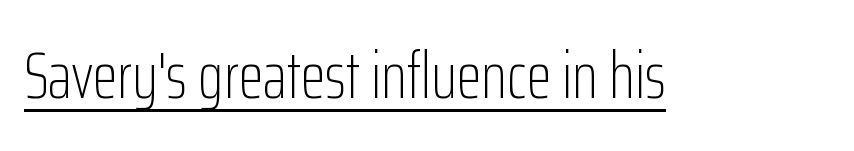
{"serif": "no", "italic": "no", "bold": "no", "weight": "light", "width": "condensed", "stroke_contrast": "low", "x_height": "medium", "monospaced": "no", "underline": "yes", "letter_spacing": "normal", "letter_spacing_em": 0.0, "glyph_px": 65}
